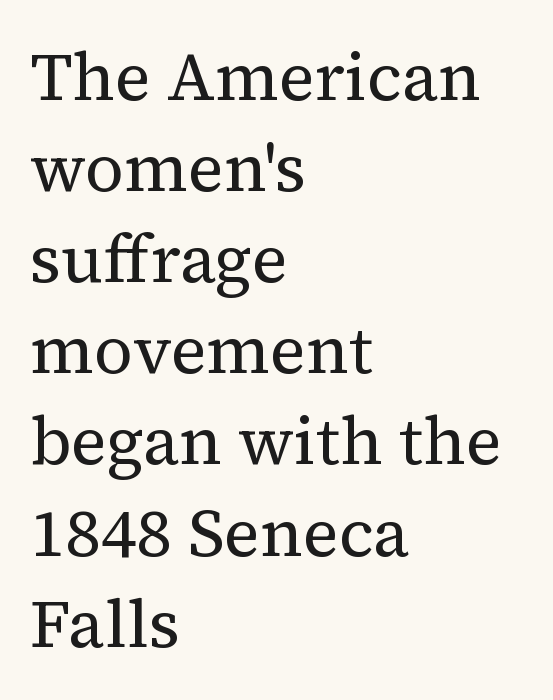
The image shows 67 px regular-weight serif type, upright; set left-aligned, normal line spacing (1.36x), normal letter spacing, not underlined; medium stroke contrast and a medium x-height.
